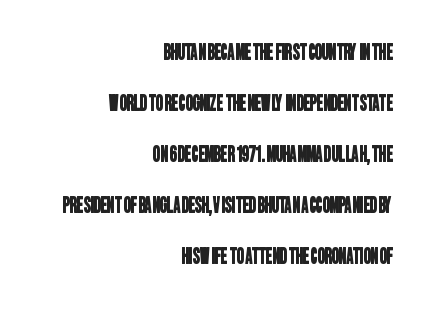
The image shows 22 px text type; set right-aligned, loose line spacing (2.32x), normal letter spacing, not underlined.
